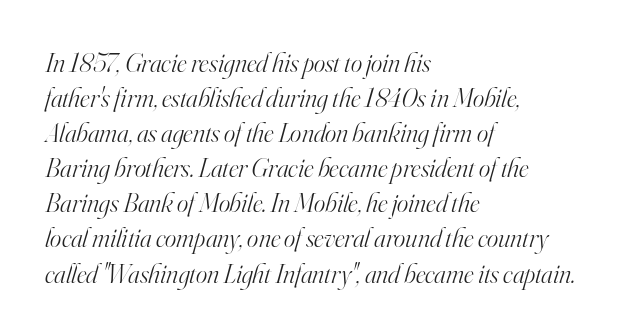
{"italic": "yes", "lean": "right", "slant_degrees": 16, "bold": "no", "underline": "no", "align": "left", "line_spacing": "normal", "line_spacing_ratio": 1.3, "letter_spacing": "normal", "letter_spacing_em": 0.0, "glyph_px": 27}
